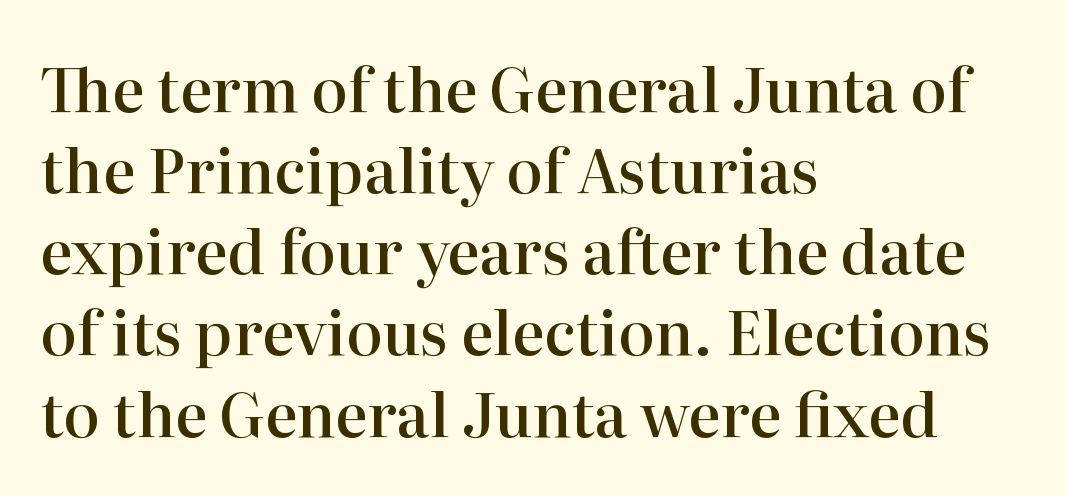
Q: Is the text bold? A: Semi-bold.
Q: Is the text italic (slanted)? A: No, it is upright.
Q: Is the typeface a serif or a sans-serif typeface? A: Serif.
Q: Is the text underlined? A: No.
Q: How is the paragraph aligned? A: Left-aligned.
Q: Is the spacing between letters normal or unusually wide? A: Normal.
Q: Is the spacing between lines tight, normal or loose? A: Normal.
Q: Width (condensed, normal, or wide)? A: Normal.
Q: Stroke contrast? A: High.
Q: x-height? A: Medium.
Q: Monospaced? A: No.
